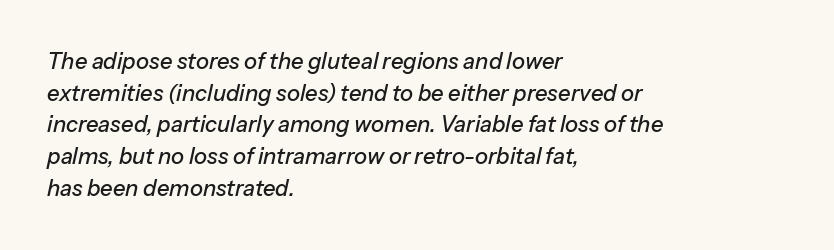
{"italic": "yes", "lean": "right", "slant_degrees": 13, "underline": "no", "align": "left", "line_spacing": "normal", "line_spacing_ratio": 1.44, "letter_spacing": "normal", "letter_spacing_em": 0.0, "glyph_px": 22}
